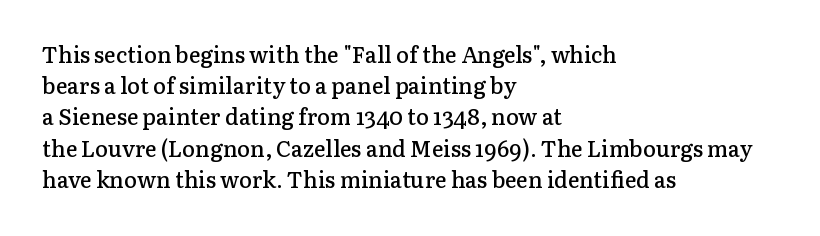
Q: Is the text bold? A: Semi-bold.
Q: Is the text italic (slanted)? A: No, it is upright.
Q: Is the text underlined? A: No.
Q: How is the paragraph aligned? A: Left-aligned.
Q: Is the spacing between letters normal or unusually wide? A: Normal.
Q: Is the spacing between lines tight, normal or loose? A: Normal.
